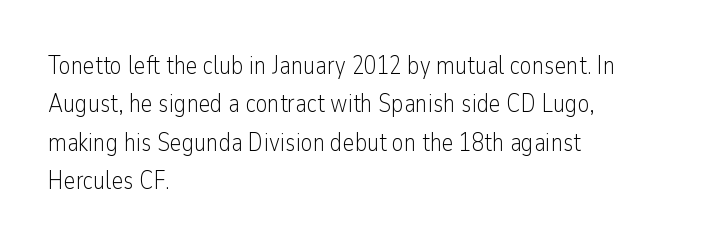
Q: Is the text bold? A: No.
Q: Is the text italic (slanted)? A: No, it is upright.
Q: Is the text underlined? A: No.
Q: How is the paragraph aligned? A: Left-aligned.
Q: Is the spacing between letters normal or unusually wide? A: Normal.
Q: Is the spacing between lines tight, normal or loose? A: Normal.
